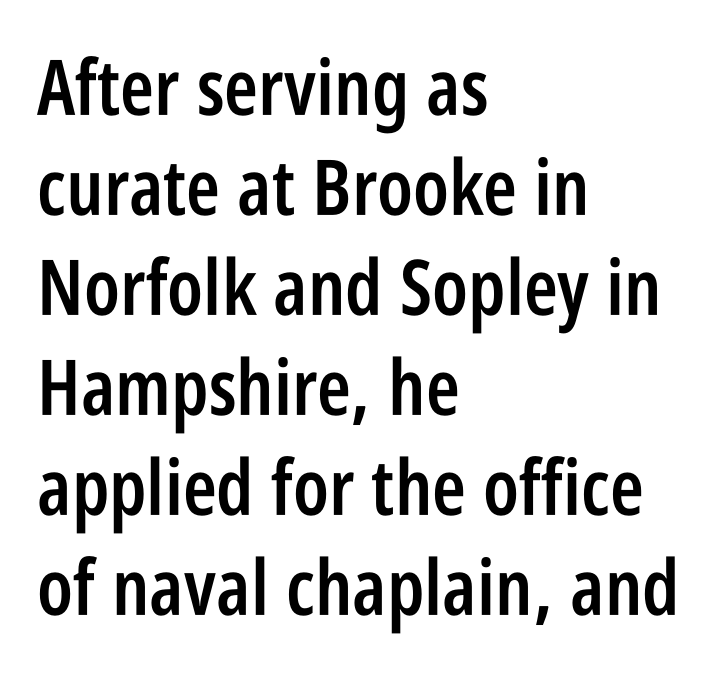
The image shows 77 px semibold, condensed sans-serif type, upright; set left-aligned, normal line spacing (1.3x), normal letter spacing, not underlined; low stroke contrast and a large x-height.
